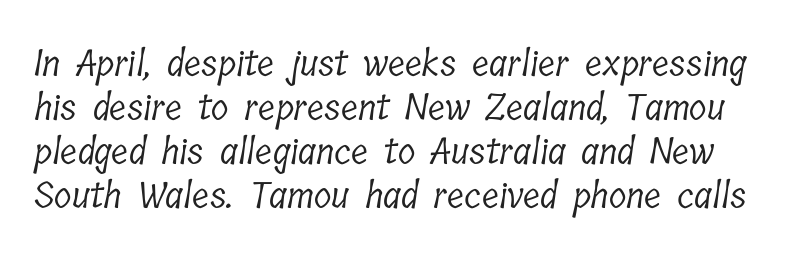
Q: Is the text bold? A: No.
Q: Is the typeface a serif or a sans-serif typeface? A: Serif.
Q: Is the text underlined? A: No.
Q: Is the spacing between letters normal or unusually wide? A: Normal.
Q: Width (condensed, normal, or wide)? A: Condensed.
Q: Stroke contrast? A: Low.
Q: x-height? A: Medium.
Q: Monospaced? A: No.
